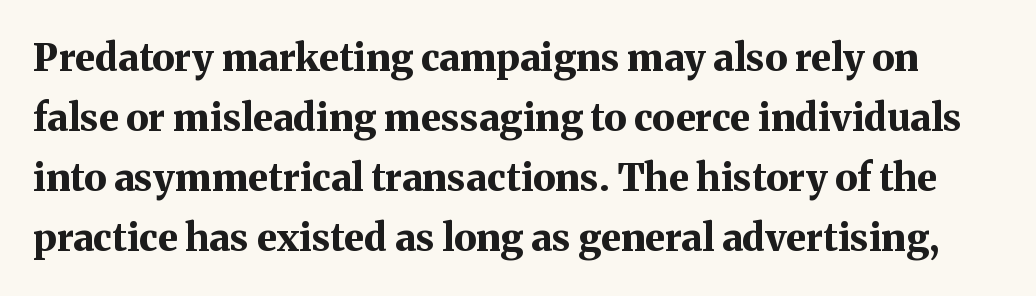
{"serif": "yes", "italic": "no", "bold": "yes", "weight": "bold", "width": "normal", "stroke_contrast": "medium", "x_height": "medium", "monospaced": "no", "underline": "no", "line_spacing": "normal", "line_spacing_ratio": 1.58, "letter_spacing": "normal", "letter_spacing_em": 0.0, "glyph_px": 38}
